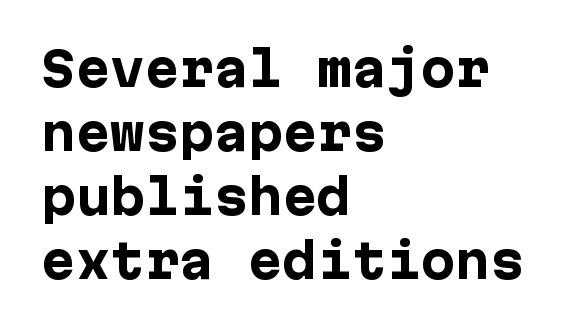
I'd describe the lettering as bold — thick and assertive. Honestly, the row spacing looks completely unremarkable. Any mark beneath the type? The region is blank. The letters carry no serifs — their stems end cleanly without finishing strokes.
